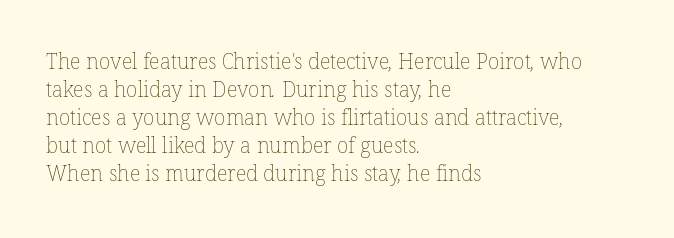
The image shows 21 px text type; set left-aligned, normal line spacing (1.33x), normal letter spacing, not underlined.
